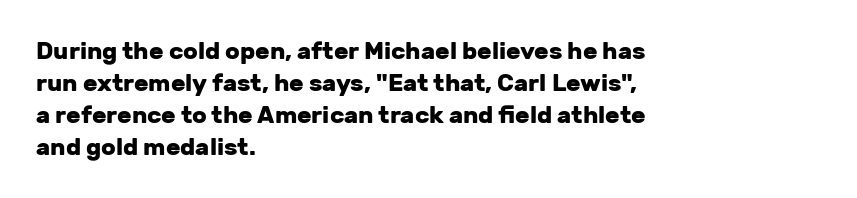
Heavy-handed strokes throughout: this text is bold. Ordinary non-slanted type is in use. The text block is weighted toward the left margin, trailing off unevenly rightward. Students, observe: this is what conventionally led text looks like. Students, note that the glyphs here touch the page at normal intervals. The words here are not underlined.
